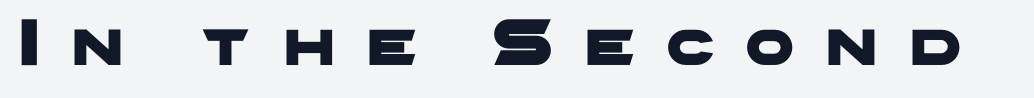
Q: Is the typeface a serif or a sans-serif typeface? A: Sans-serif.
Q: Is the text underlined? A: No.
Q: Is the spacing between letters normal or unusually wide? A: Unusually wide.
Q: Width (condensed, normal, or wide)? A: Wide.
Q: Stroke contrast? A: Low.
Q: x-height? A: Medium.
Q: Monospaced? A: No.
